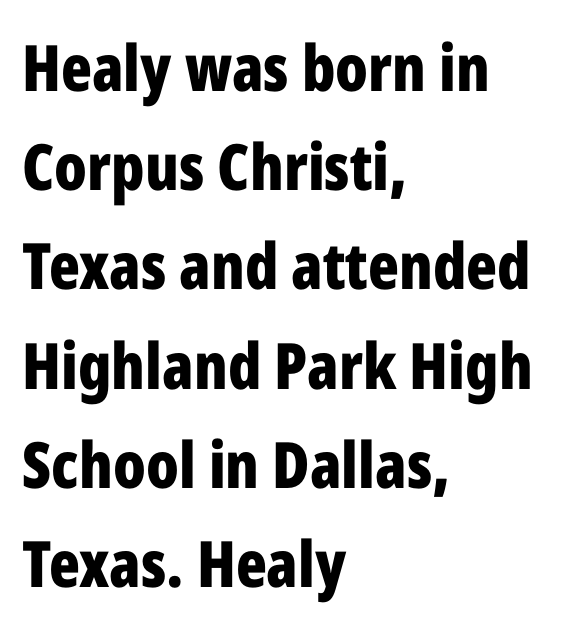
The image shows 64 px bold, condensed sans-serif type, upright; set left-aligned, normal line spacing (1.55x), normal letter spacing, not underlined; low stroke contrast and a medium x-height.
